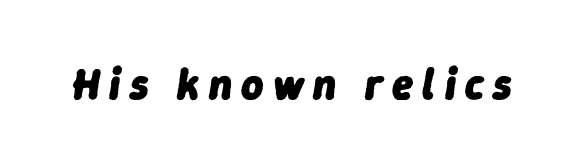
Q: Is the text bold? A: Yes.
Q: Is the text italic (slanted)? A: Yes, it leans right by about 9 degrees.
Q: Is the text underlined? A: No.
Q: Is the spacing between letters normal or unusually wide? A: Unusually wide.
Q: Width (condensed, normal, or wide)? A: Normal.
Q: Stroke contrast? A: Low.
Q: x-height? A: Medium.
Q: Monospaced? A: No.
